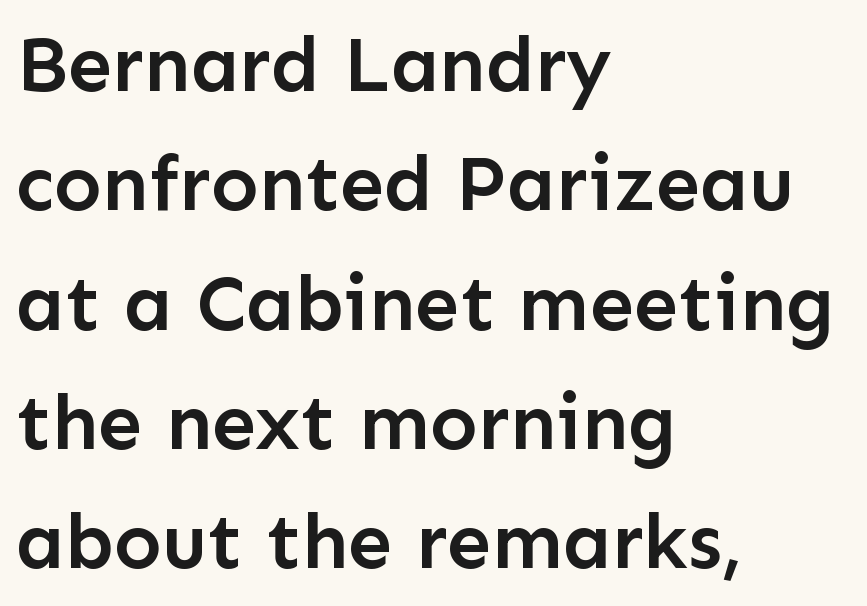
The image shows 79 px semibold sans-serif type, upright; set left-aligned, normal line spacing (1.51x), normal letter spacing, not underlined; low stroke contrast and a medium x-height.
